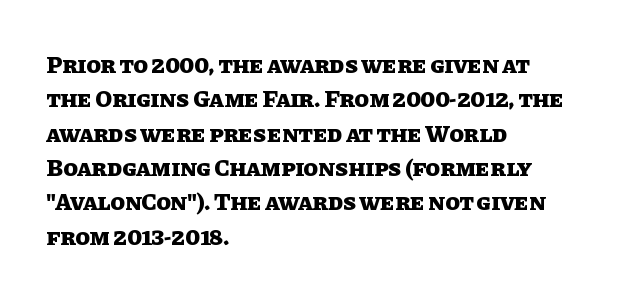
The image shows 24 px bold type, upright; set left-aligned, normal line spacing (1.43x), normal letter spacing, not underlined.
